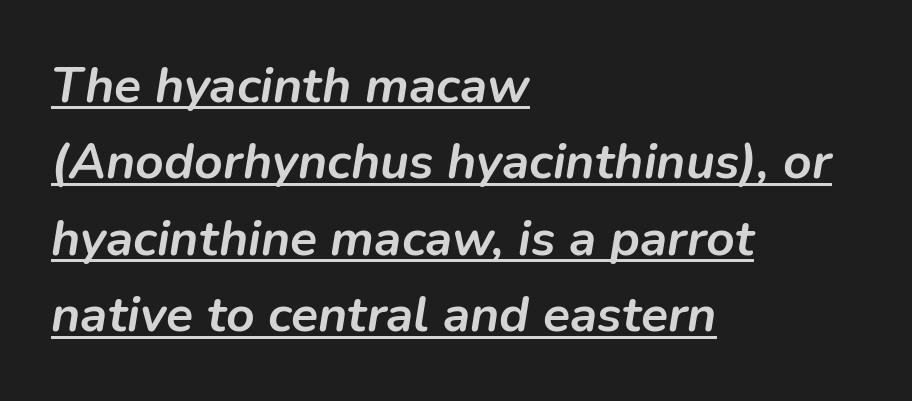
{"italic": "yes", "lean": "right", "slant_degrees": 9, "bold": "yes", "weight": "semibold", "width": "normal", "stroke_contrast": "low", "x_height": "medium", "monospaced": "no", "underline": "yes", "align": "left", "line_spacing": "normal", "line_spacing_ratio": 1.53, "letter_spacing": "normal", "letter_spacing_em": 0.0, "glyph_px": 50}
